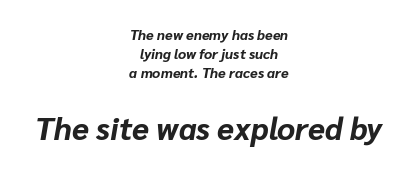
The sample has been set heavy, in full bold. The face used here appears at its bigger size in the lower chunk. Inter-character spacing is left at the font's built-in metrics. The lines in this sample share a center point and differ in where they start and stop. Line spacing here is normal.
